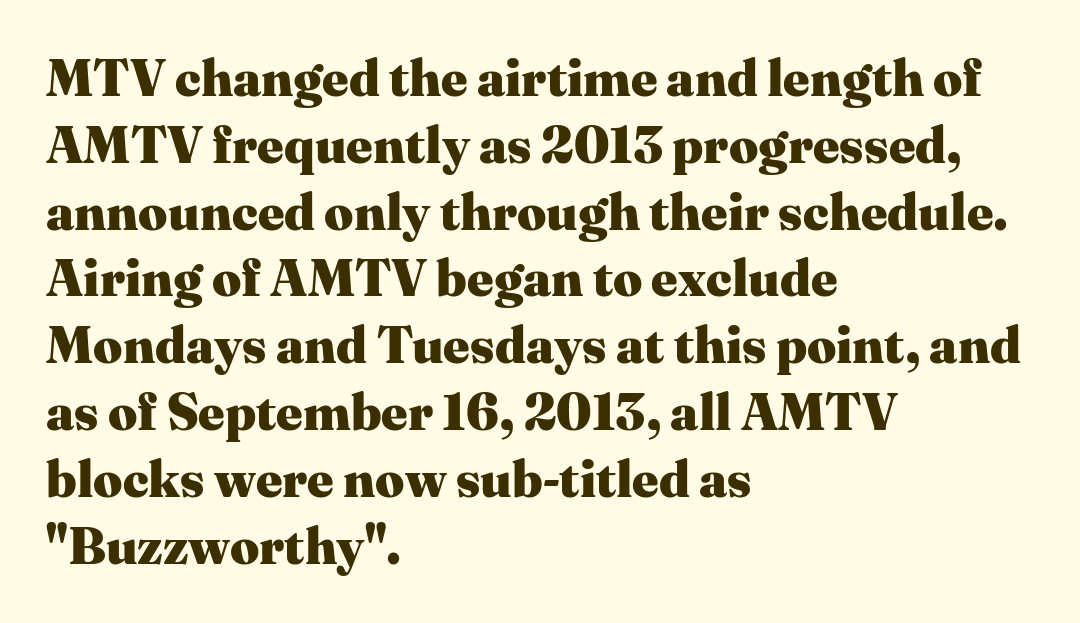
The image shows 51 px heavy serif type, upright; set left-aligned, normal line spacing (1.31x), normal letter spacing, not underlined; medium stroke contrast and a medium x-height.
